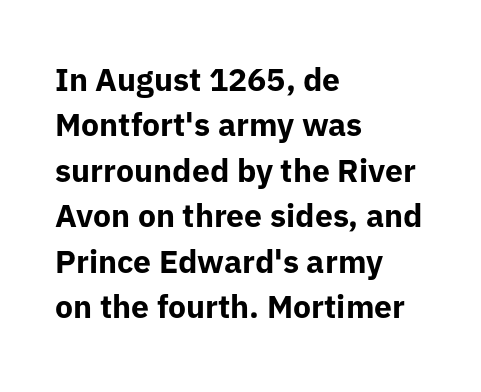
Q: Is the text bold? A: Yes.
Q: Is the text italic (slanted)? A: No, it is upright.
Q: Is the typeface a serif or a sans-serif typeface? A: Sans-serif.
Q: Is the text underlined? A: No.
Q: How is the paragraph aligned? A: Left-aligned.
Q: Is the spacing between letters normal or unusually wide? A: Normal.
Q: Is the spacing between lines tight, normal or loose? A: Normal.
Q: Width (condensed, normal, or wide)? A: Normal.
Q: Stroke contrast? A: Low.
Q: x-height? A: Medium.
Q: Monospaced? A: No.
